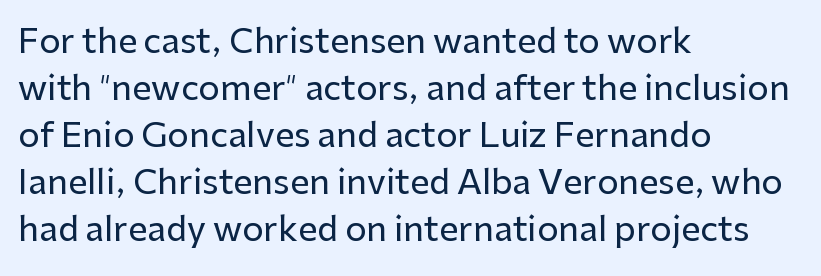
The designer left line spacing at the default. Think of a printed novel: that variable character pitch is what you see here. Ordinary non-slanted type is in use. Words float on clear page, feet unadorned.
